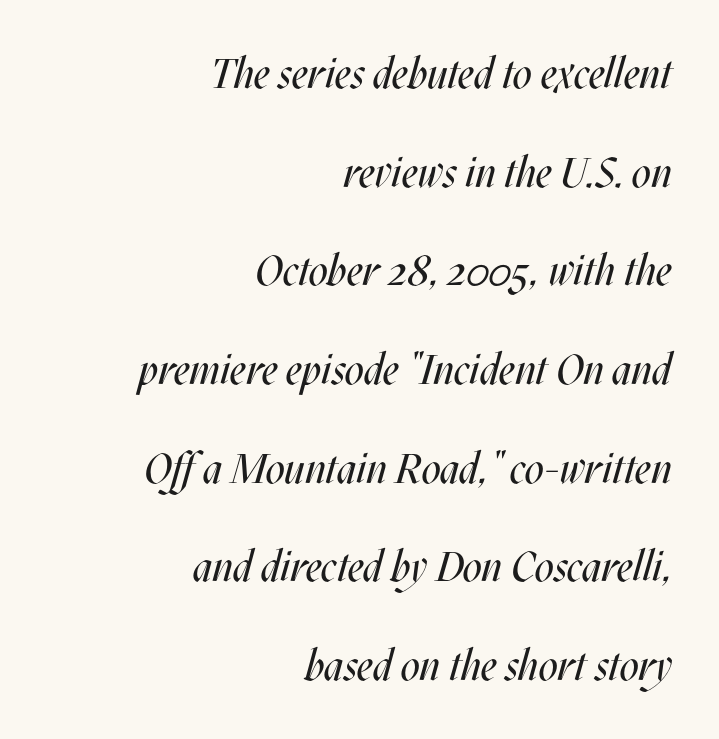
Stroke thickness stays within the range of a standard reading face or lighter. Tracking here is standard; glyphs follow each other at the usual distance. This sample has the flowing, uneven cadence of proportional lettering. Vertical spacing — loose. Each line ends at the same right margin while the left side varies. This rendering features lettering with no underline.
